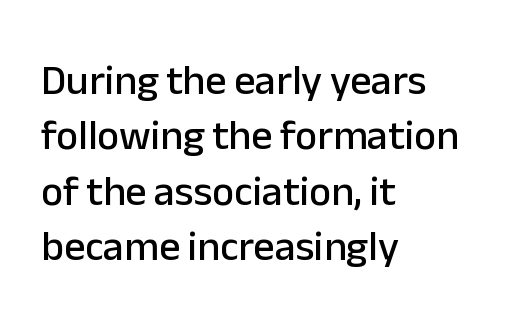
{"serif": "no", "italic": "no", "width": "normal", "stroke_contrast": "low", "x_height": "medium", "monospaced": "no", "underline": "no", "align": "left", "line_spacing": "normal", "line_spacing_ratio": 1.32, "letter_spacing": "normal", "letter_spacing_em": 0.0, "glyph_px": 42}
